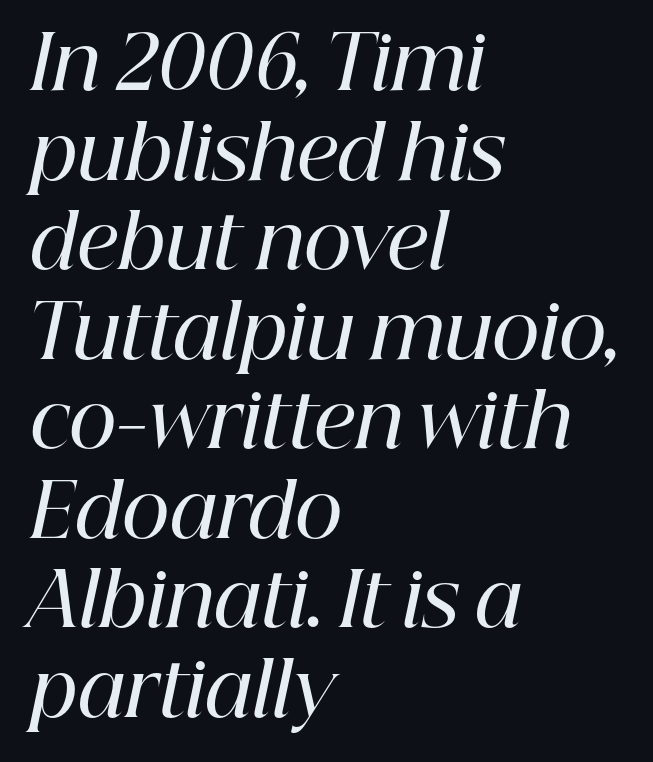
Q: Is the text bold? A: Semi-bold.
Q: Is the text italic (slanted)? A: Yes, it leans right by about 12 degrees.
Q: Is the typeface a serif or a sans-serif typeface? A: Serif.
Q: Is the text underlined? A: No.
Q: How is the paragraph aligned? A: Left-aligned.
Q: Is the spacing between letters normal or unusually wide? A: Normal.
Q: Width (condensed, normal, or wide)? A: Normal.
Q: Stroke contrast? A: High.
Q: x-height? A: Medium.
Q: Monospaced? A: No.
